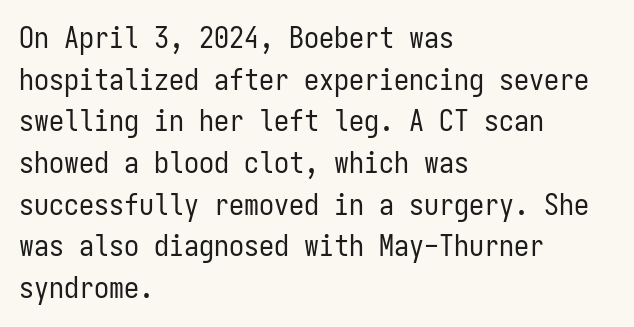
{"serif": "no", "italic": "no", "bold": "no", "weight": "regular", "width": "condensed", "stroke_contrast": "low", "x_height": "medium", "monospaced": "yes", "underline": "no", "align": "left", "line_spacing": "normal", "line_spacing_ratio": 1.39, "letter_spacing": "normal", "letter_spacing_em": 0.0, "glyph_px": 30}
